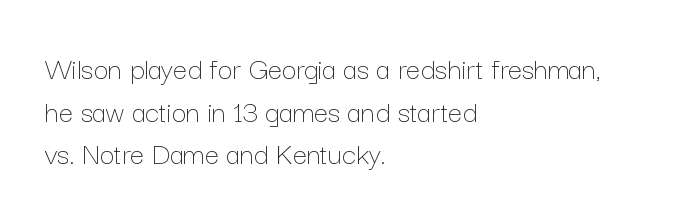
{"italic": "no", "bold": "no", "weight": "thin", "width": "normal", "stroke_contrast": "low", "x_height": "medium", "monospaced": "no", "underline": "no", "align": "left", "line_spacing": "normal", "line_spacing_ratio": 1.33, "letter_spacing": "normal", "letter_spacing_em": 0.0, "glyph_px": 32}
